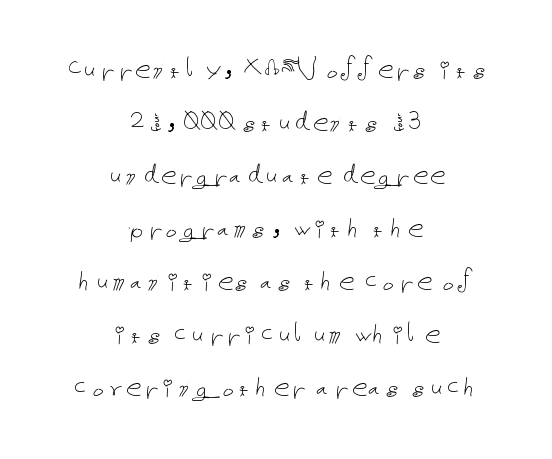
Stroke thickness stays within the range of a standard reading face or lighter. Does extra space separate the letters? No, they use regular spacing. Check under the words: just untouched page. This sample uses an upright cut, with every glyph sitting square on the baseline. One-word summary of the alignment: center.
